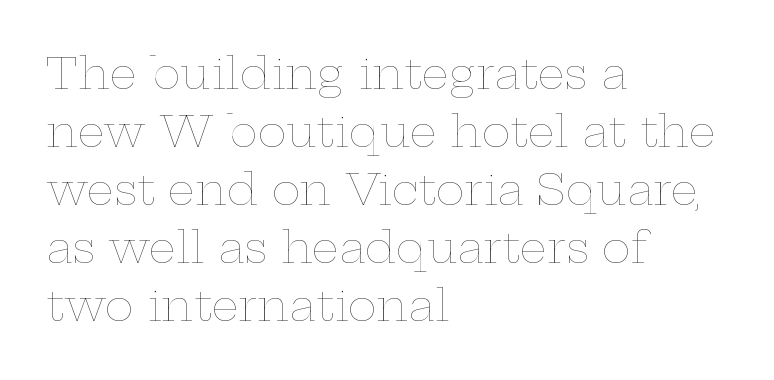
Q: Is the text bold? A: No.
Q: Is the text italic (slanted)? A: No, it is upright.
Q: Is the text underlined? A: No.
Q: How is the paragraph aligned? A: Left-aligned.
Q: Is the spacing between letters normal or unusually wide? A: Normal.
Q: Is the spacing between lines tight, normal or loose? A: Normal.
Q: Width (condensed, normal, or wide)? A: Wide.
Q: Stroke contrast? A: Low.
Q: x-height? A: Medium.
Q: Monospaced? A: No.
